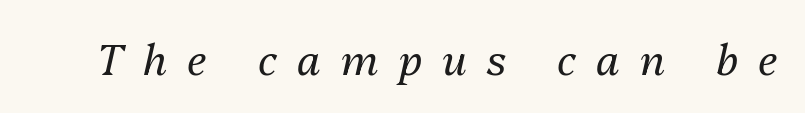
The image shows 42 px regular-weight type, italic (leaning right); set unusually wide letter spacing (+0.48 em), not underlined; medium stroke contrast and a medium x-height.
